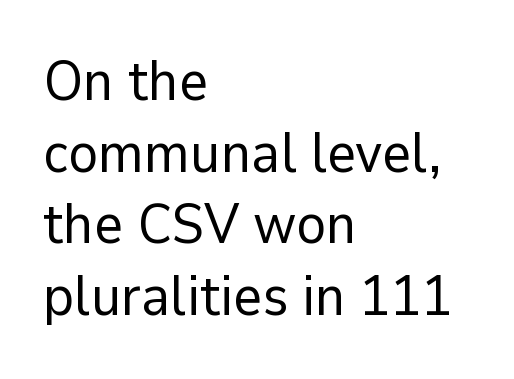
The passage shown has conventional tracking throughout. Is the type heavy? It reads as light-to-regular instead. Check where the strokes stop: nothing finishes them off — pure sans. The glyphs are unaccompanied by any horizontal stroke below them. Italic: no, the glyphs are upright roman. Line beginnings align vertically; line endings do not.
